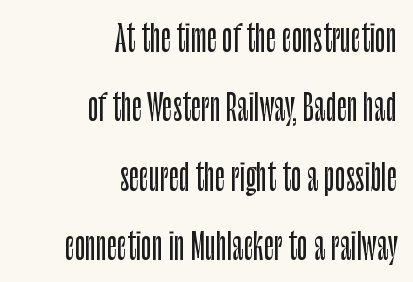
Q: Is the text italic (slanted)? A: No, it is upright.
Q: Is the typeface a serif or a sans-serif typeface? A: Sans-serif.
Q: Is the text underlined? A: No.
Q: How is the paragraph aligned? A: Right-aligned.
Q: Is the spacing between letters normal or unusually wide? A: Normal.
Q: Is the spacing between lines tight, normal or loose? A: Loose.
Q: Width (condensed, normal, or wide)? A: Condensed.
Q: Stroke contrast? A: Low.
Q: x-height? A: Large.
Q: Monospaced? A: No.
